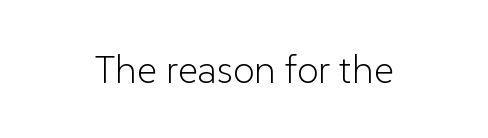
Q: Is the text bold? A: No.
Q: Is the text italic (slanted)? A: No, it is upright.
Q: Is the typeface a serif or a sans-serif typeface? A: Sans-serif.
Q: Is the text underlined? A: No.
Q: How is the paragraph aligned? A: Centered.
Q: Is the spacing between letters normal or unusually wide? A: Normal.
Q: Width (condensed, normal, or wide)? A: Normal.
Q: Stroke contrast? A: Low.
Q: x-height? A: Medium.
Q: Monospaced? A: No.
